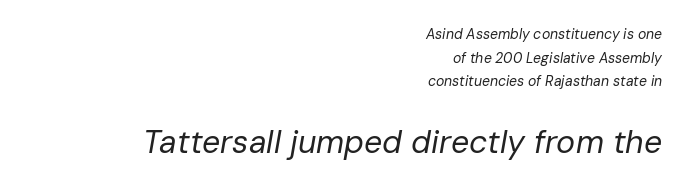
The image shows 32 px regular-weight type, italic (leaning right); set right-aligned, normal line spacing (1.68x), normal letter spacing, not underlined; the second (bottom) block is 2.29x larger; low stroke contrast and a medium x-height.
